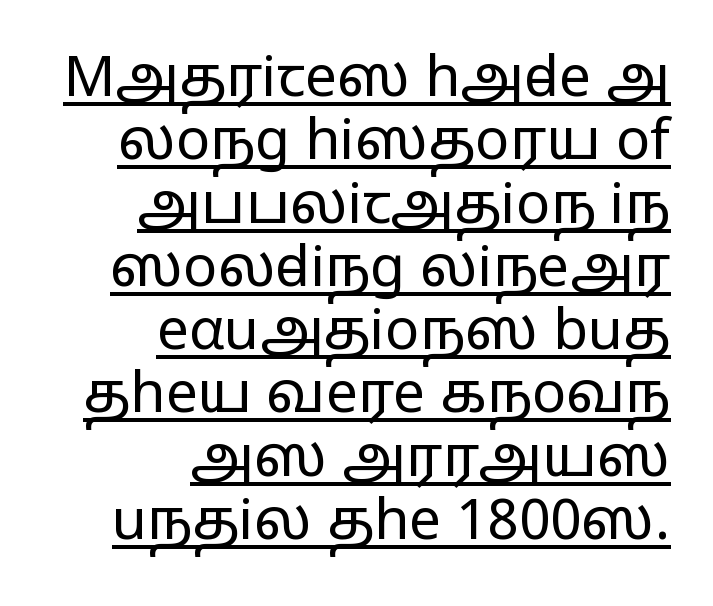
Q: Is the text bold? A: No.
Q: Is the text italic (slanted)? A: No, it is upright.
Q: Is the typeface a serif or a sans-serif typeface? A: Sans-serif.
Q: Is the text underlined? A: Yes.
Q: How is the paragraph aligned? A: Right-aligned.
Q: Is the spacing between letters normal or unusually wide? A: Normal.
Q: Is the spacing between lines tight, normal or loose? A: Tight.
Q: Width (condensed, normal, or wide)? A: Wide.
Q: Stroke contrast? A: Low.
Q: x-height? A: Medium.
Q: Monospaced? A: No.
